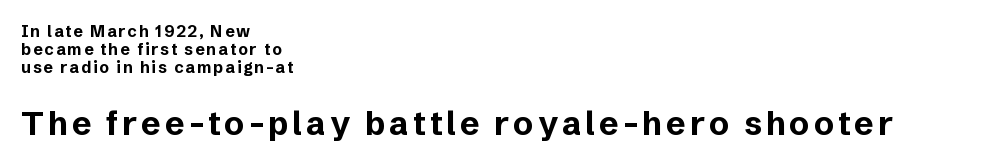
Q: Is the text bold? A: Yes.
Q: Is the text italic (slanted)? A: No, it is upright.
Q: Is the typeface a serif or a sans-serif typeface? A: Sans-serif.
Q: Is the text underlined? A: No.
Q: How is the paragraph aligned? A: Left-aligned.
Q: Is the spacing between lines tight, normal or loose? A: Tight.
Q: Which block of text is set in a larger size, the first (top) or the second (bottom)? A: The second (bottom) one.
Q: Width (condensed, normal, or wide)? A: Normal.
Q: Stroke contrast? A: Low.
Q: x-height? A: Medium.
Q: Monospaced? A: No.
